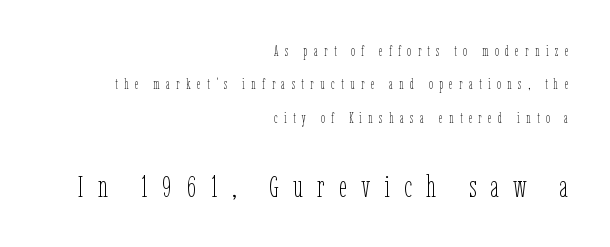
Q: Is the text bold? A: No.
Q: Is the text italic (slanted)? A: No, it is upright.
Q: Is the text underlined? A: No.
Q: How is the paragraph aligned? A: Right-aligned.
Q: Is the spacing between letters normal or unusually wide? A: Unusually wide.
Q: Is the spacing between lines tight, normal or loose? A: Loose.
Q: Which block of text is set in a larger size, the first (top) or the second (bottom)? A: The second (bottom) one.
Q: Width (condensed, normal, or wide)? A: Condensed.
Q: Stroke contrast? A: Low.
Q: x-height? A: Medium.
Q: Monospaced? A: No.
